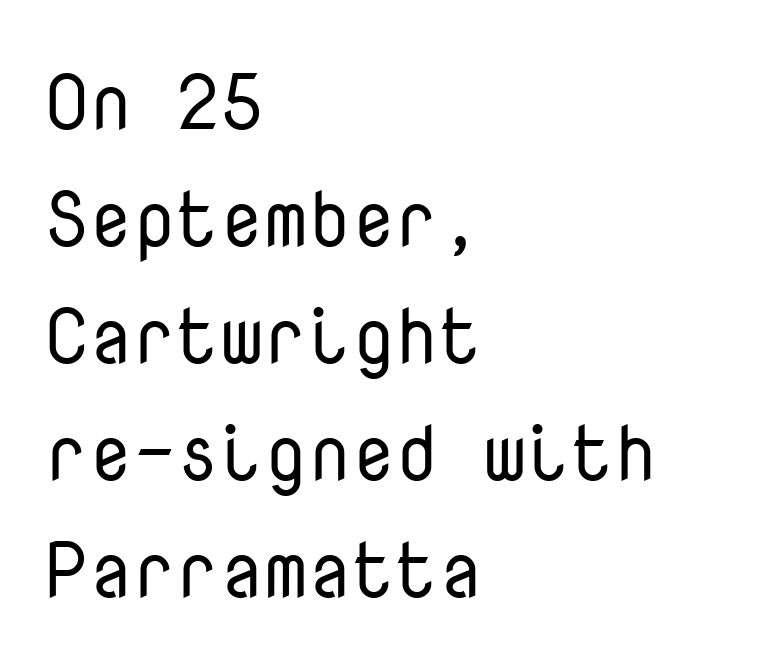
The typesetter chose a ragged-right arrangement here. Characters follow at the spacing the type designer built in. Successive baselines arrive at the customary interval. Nope, not italic — everything's standing straight.
